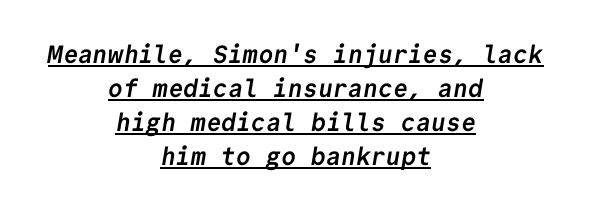
{"bold": "yes", "underline": "yes", "align": "center", "line_spacing": "normal", "line_spacing_ratio": 1.36, "letter_spacing": "normal", "letter_spacing_em": 0.0, "glyph_px": 25}
